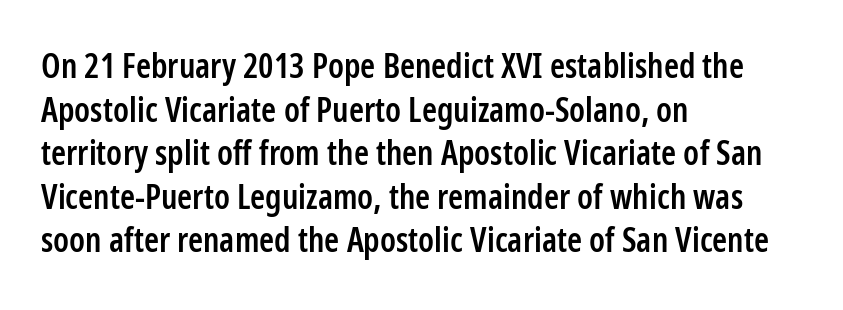
Q: Is the text bold? A: Semi-bold.
Q: Is the text italic (slanted)? A: No, it is upright.
Q: Is the typeface a serif or a sans-serif typeface? A: Sans-serif.
Q: Is the text underlined? A: No.
Q: How is the paragraph aligned? A: Left-aligned.
Q: Is the spacing between letters normal or unusually wide? A: Normal.
Q: Is the spacing between lines tight, normal or loose? A: Normal.
Q: Width (condensed, normal, or wide)? A: Condensed.
Q: Stroke contrast? A: Low.
Q: x-height? A: Medium.
Q: Monospaced? A: No.
